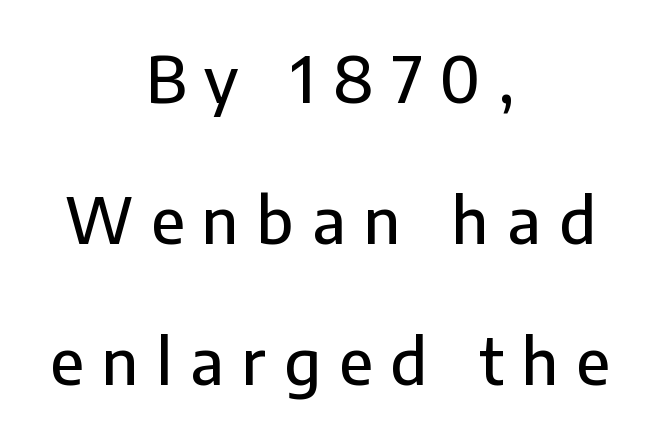
Q: Is the text italic (slanted)? A: No, it is upright.
Q: Is the typeface a serif or a sans-serif typeface? A: Sans-serif.
Q: Is the text underlined? A: No.
Q: How is the paragraph aligned? A: Centered.
Q: Is the spacing between letters normal or unusually wide? A: Unusually wide.
Q: Is the spacing between lines tight, normal or loose? A: Loose.
Q: Width (condensed, normal, or wide)? A: Normal.
Q: Stroke contrast? A: Low.
Q: x-height? A: Medium.
Q: Monospaced? A: No.
